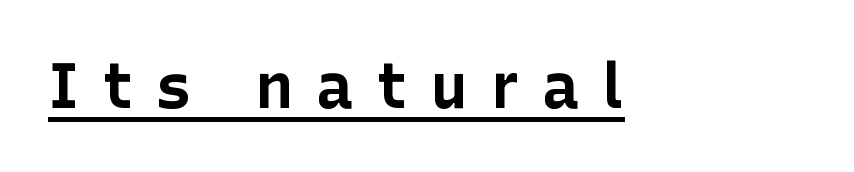
Q: Is the text bold? A: Yes.
Q: Is the text italic (slanted)? A: No, it is upright.
Q: Is the typeface a serif or a sans-serif typeface? A: Sans-serif.
Q: Is the text underlined? A: Yes.
Q: Is the spacing between letters normal or unusually wide? A: Unusually wide.
Q: Width (condensed, normal, or wide)? A: Normal.
Q: Stroke contrast? A: Low.
Q: x-height? A: Medium.
Q: Monospaced? A: No.
